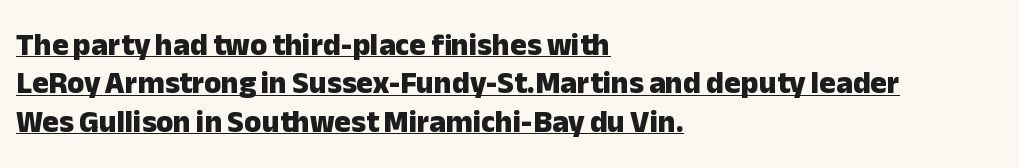
{"serif": "no", "italic": "no", "bold": "yes", "weight": "heavy", "width": "normal", "stroke_contrast": "low", "x_height": "medium", "monospaced": "no", "underline": "yes", "align": "left", "line_spacing_ratio": 1.24, "letter_spacing": "normal", "letter_spacing_em": 0.0, "glyph_px": 31}
